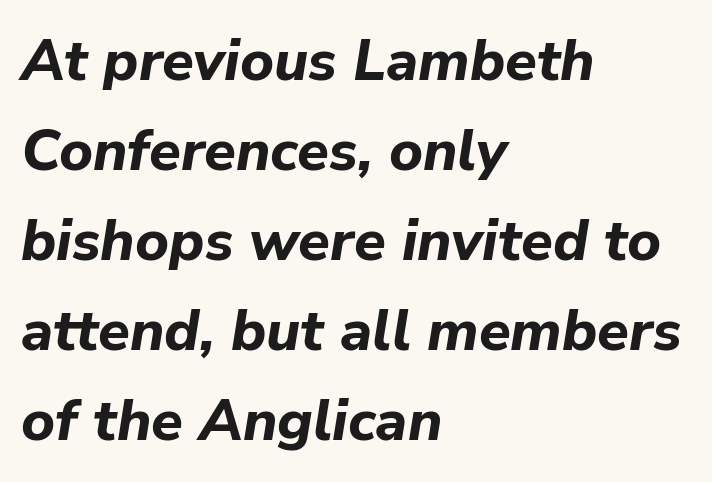
{"italic": "yes", "lean": "right", "slant_degrees": 9, "bold": "yes", "weight": "bold", "width": "normal", "stroke_contrast": "low", "x_height": "medium", "monospaced": "no", "underline": "no", "align": "left", "line_spacing": "normal", "line_spacing_ratio": 1.55, "letter_spacing": "normal", "letter_spacing_em": 0.0, "glyph_px": 58}
